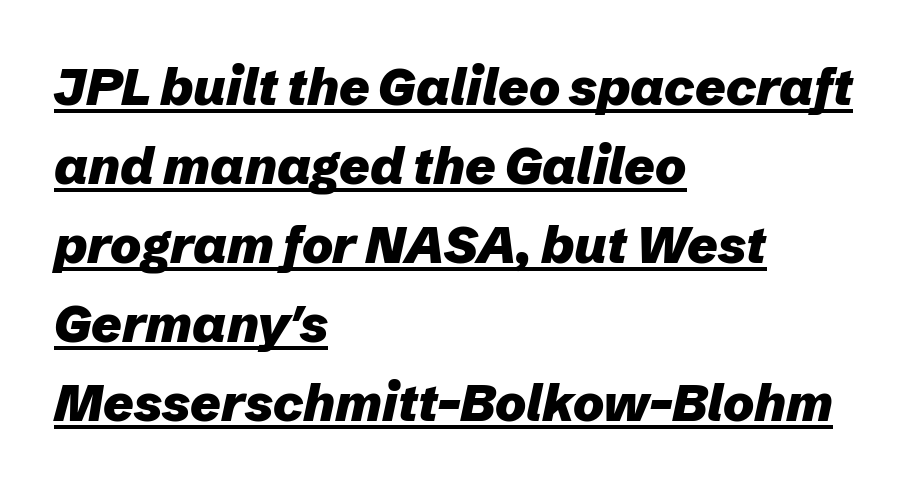
{"italic": "yes", "lean": "right", "slant_degrees": 12, "bold": "yes", "weight": "heavy", "width": "normal", "stroke_contrast": "low", "x_height": "medium", "monospaced": "no", "underline": "yes", "align": "left", "line_spacing": "normal", "line_spacing_ratio": 1.52, "letter_spacing": "normal", "letter_spacing_em": 0.0, "glyph_px": 52}
